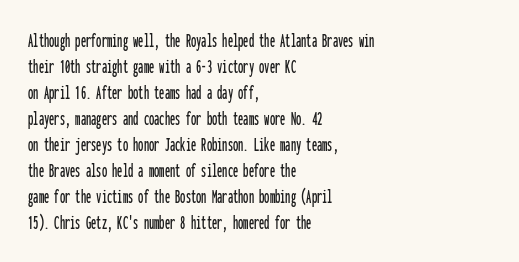
The image shows 21 px text type, upright; set left-aligned, line spacing 1.24x, normal letter spacing, not underlined.
